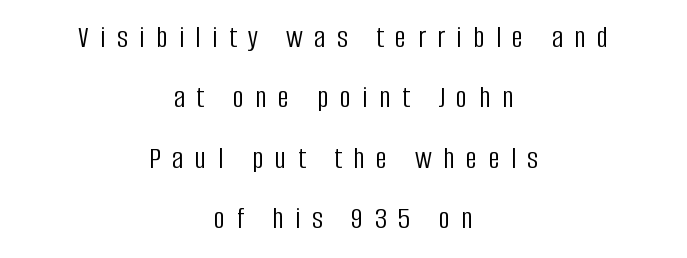
{"serif": "no", "italic": "no", "bold": "no", "weight": "light", "width": "condensed", "stroke_contrast": "low", "x_height": "large", "monospaced": "no", "underline": "no", "align": "center", "line_spacing": "loose", "line_spacing_ratio": 1.95, "letter_spacing": "wide", "letter_spacing_em": 0.37, "glyph_px": 31}
